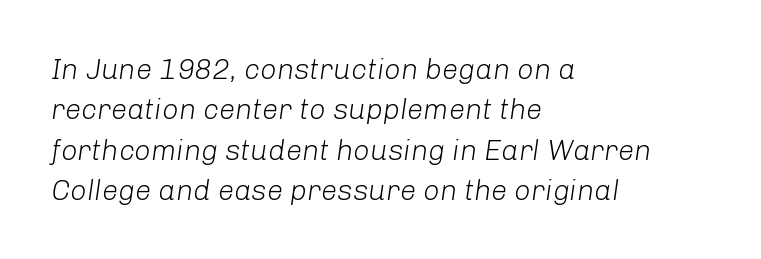
Q: Is the text bold? A: No.
Q: Is the text italic (slanted)? A: Yes, it leans right by about 8 degrees.
Q: Is the text underlined? A: No.
Q: How is the paragraph aligned? A: Left-aligned.
Q: Is the spacing between letters normal or unusually wide? A: Normal.
Q: Is the spacing between lines tight, normal or loose? A: Normal.
Q: Width (condensed, normal, or wide)? A: Normal.
Q: Stroke contrast? A: Low.
Q: x-height? A: Medium.
Q: Monospaced? A: No.
